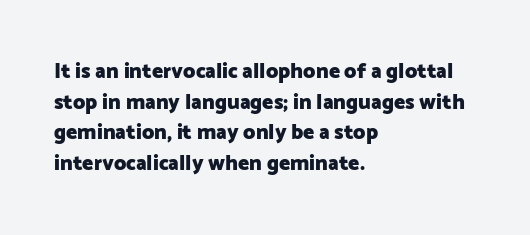
{"italic": "no", "bold": "yes", "underline": "no", "align": "left", "line_spacing": "normal", "line_spacing_ratio": 1.46, "letter_spacing": "normal", "letter_spacing_em": 0.0, "glyph_px": 21}
